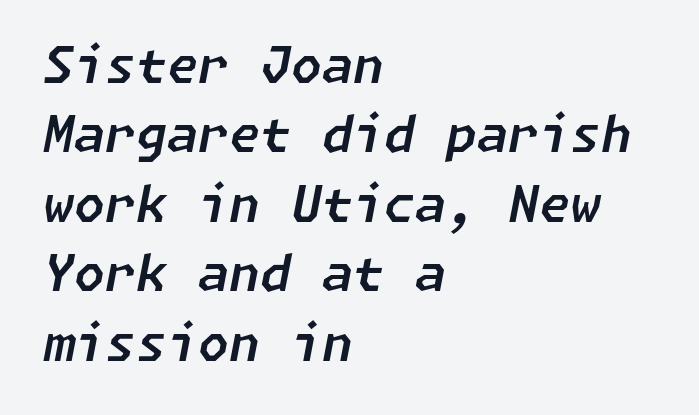
The paragraph shown leans on its left margin. Default kerning and tracking; the words read as compact shapes. The passage shown leans; its letterforms are oblique. If you measured baseline to baseline, you'd find a middling distance. Just letters on the line, the space beneath them empty.
